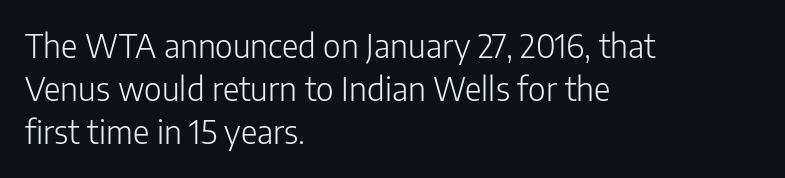
Ink coverage per letter is moderate at most. This sample uses a sans-serif face. This is the regular roman posture of the typeface. Just letters on the line, the space beneath them empty. Quick note: interline space is typical.
